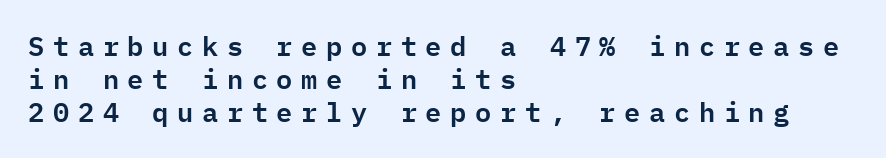
The image shows 27 px text type, upright; set left-aligned, line spacing 1.22x, unusually wide letter spacing (+0.32 em), not underlined.
